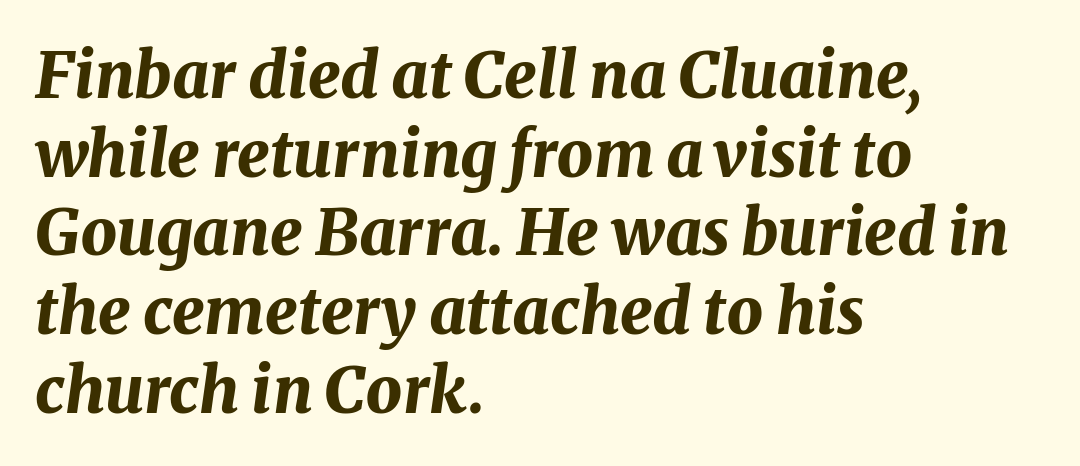
You could not count columns in this text — the font is proportionally spaced. The letters are slanted; this is an italic face. Heavy-handed strokes throughout: this text is bold. The baseline area is clear. Default kerning and tracking; the words read as compact shapes.
